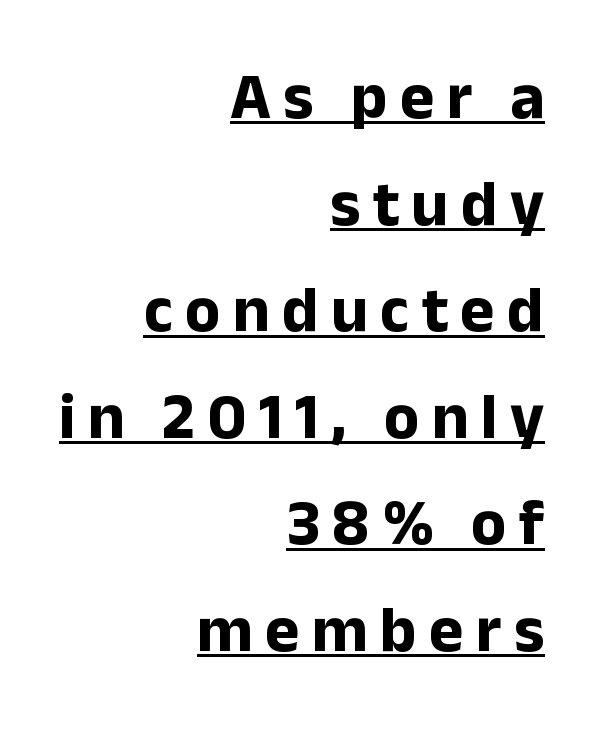
The image shows 65 px bold sans-serif type, upright; set right-aligned, normal line spacing (1.64x), underlined; low stroke contrast and a medium x-height.
